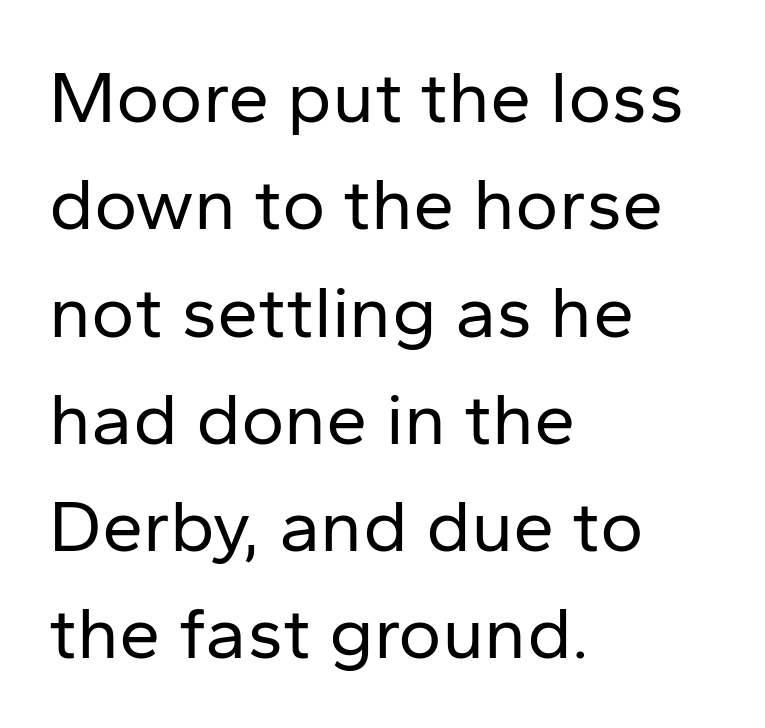
Q: Is the text bold? A: No.
Q: Is the text italic (slanted)? A: No, it is upright.
Q: Is the typeface a serif or a sans-serif typeface? A: Sans-serif.
Q: Is the text underlined? A: No.
Q: How is the paragraph aligned? A: Left-aligned.
Q: Is the spacing between letters normal or unusually wide? A: Normal.
Q: Is the spacing between lines tight, normal or loose? A: Normal.
Q: Width (condensed, normal, or wide)? A: Normal.
Q: Stroke contrast? A: Low.
Q: x-height? A: Medium.
Q: Monospaced? A: No.
